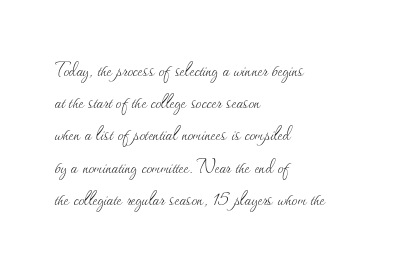
Q: Is the text bold? A: No.
Q: Is the text italic (slanted)? A: Yes.
Q: Is the text underlined? A: No.
Q: How is the paragraph aligned? A: Left-aligned.
Q: Is the spacing between letters normal or unusually wide? A: Normal.
Q: Is the spacing between lines tight, normal or loose? A: Normal.
